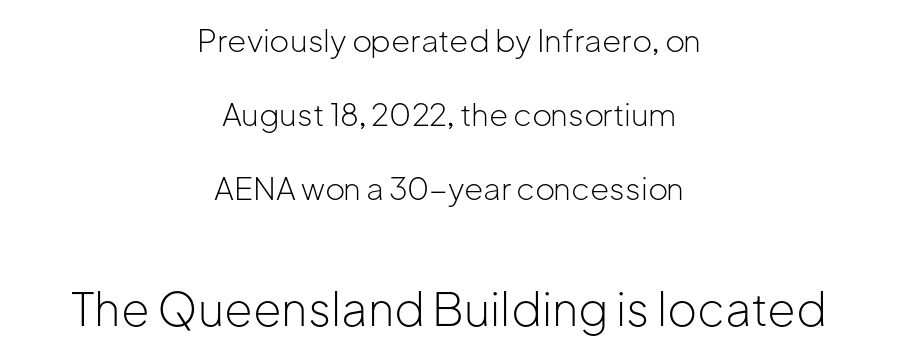
You could fit nearly another row in the gap between these rows. A typesetter would call this proportional, since set widths differ per character. Font category for this specimen: sans-serif. These lines stack symmetrically, like a column narrowing and widening about its center. The baseline area is clear.
